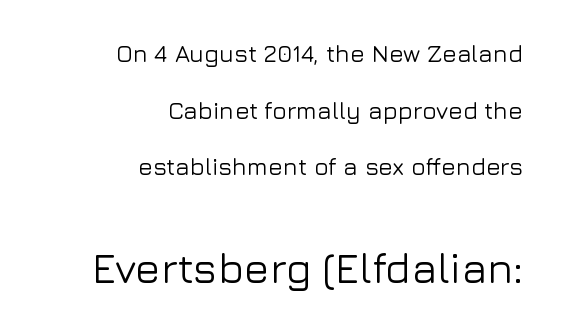
{"serif": "no", "italic": "no", "width": "normal", "stroke_contrast": "low", "x_height": "medium", "monospaced": "no", "underline": "no", "align": "right", "line_spacing": "loose", "line_spacing_ratio": 2.36, "letter_spacing": "normal", "letter_spacing_em": 0.0, "larger_block": "second", "size_ratio": 1.75, "glyph_px": 42}
